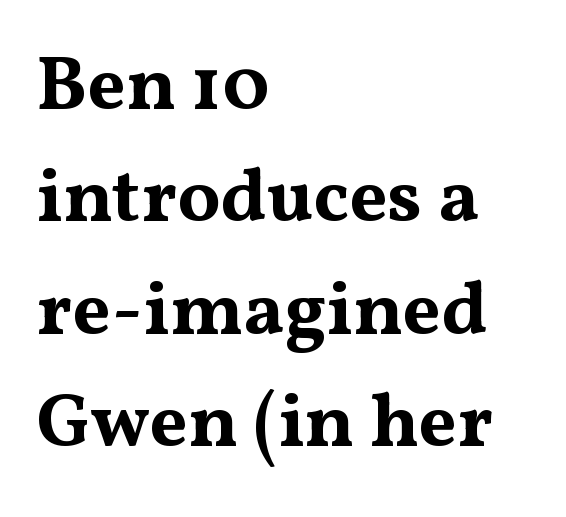
Q: Is the text bold? A: Yes.
Q: Is the text italic (slanted)? A: No, it is upright.
Q: Is the typeface a serif or a sans-serif typeface? A: Serif.
Q: Is the text underlined? A: No.
Q: How is the paragraph aligned? A: Left-aligned.
Q: Is the spacing between letters normal or unusually wide? A: Normal.
Q: Is the spacing between lines tight, normal or loose? A: Normal.
Q: Width (condensed, normal, or wide)? A: Wide.
Q: Stroke contrast? A: Medium.
Q: x-height? A: Medium.
Q: Monospaced? A: No.
